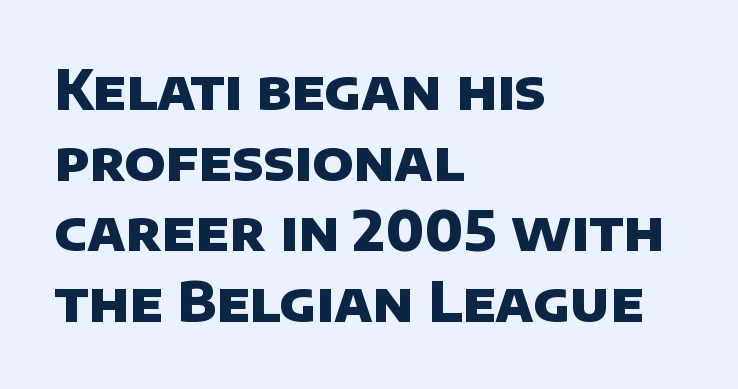
The image shows 54 px heavy sans-serif type; set left-aligned, normal line spacing (1.31x), normal letter spacing, not underlined; low stroke contrast and a large x-height.
